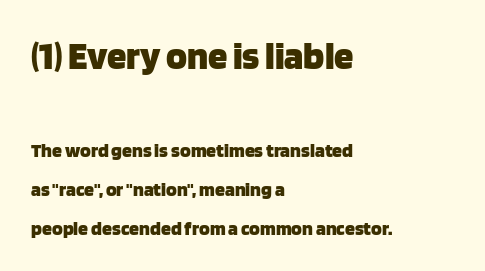
The image shows 39 px heavy sans-serif type, upright; set left-aligned, loose line spacing (1.93x), normal letter spacing, not underlined; the first (top) block is 1.95x larger; low stroke contrast and a large x-height.
